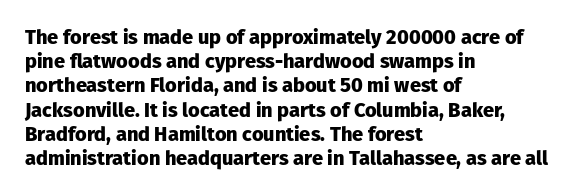
The image shows 20 px bold type, upright; set left-aligned, line spacing 1.21x, normal letter spacing, not underlined.
